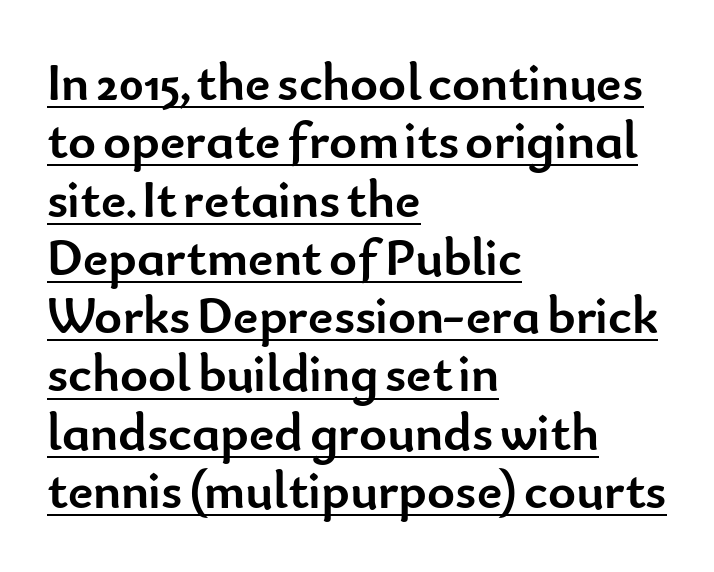
{"serif": "no", "italic": "no", "bold": "yes", "weight": "semibold", "width": "normal", "stroke_contrast": "low", "x_height": "small", "monospaced": "no", "underline": "yes", "align": "left", "line_spacing": "tight", "line_spacing_ratio": 1.1, "letter_spacing": "normal", "letter_spacing_em": 0.0, "glyph_px": 53}
